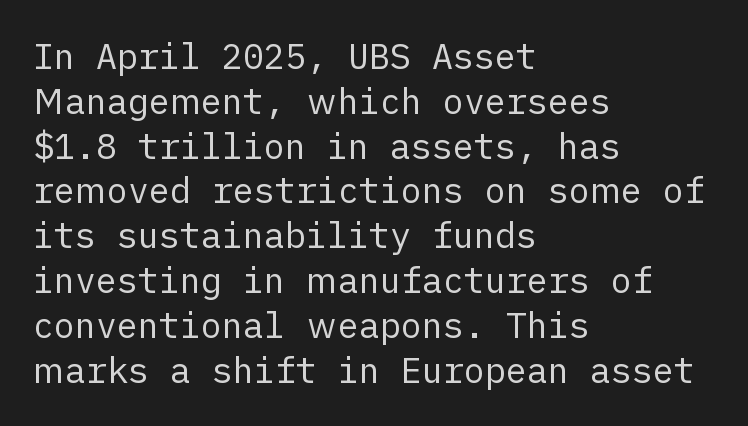
Q: Is the text bold? A: No.
Q: Is the text italic (slanted)? A: No, it is upright.
Q: Is the typeface a serif or a sans-serif typeface? A: Sans-serif.
Q: Is the text underlined? A: No.
Q: How is the paragraph aligned? A: Left-aligned.
Q: Is the spacing between letters normal or unusually wide? A: Normal.
Q: Is the spacing between lines tight, normal or loose? A: Normal.
Q: Width (condensed, normal, or wide)? A: Normal.
Q: Stroke contrast? A: Low.
Q: x-height? A: Medium.
